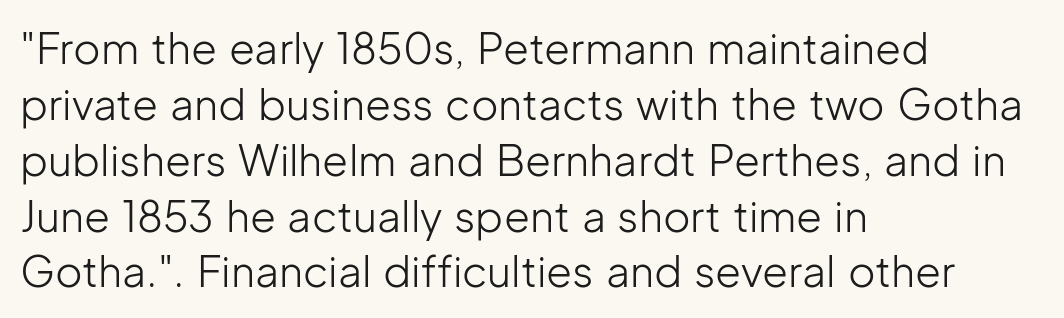
The image shows 42 px light sans-serif type, upright; set left-aligned, normal line spacing (1.33x), normal letter spacing, not underlined; low stroke contrast and a medium x-height.
